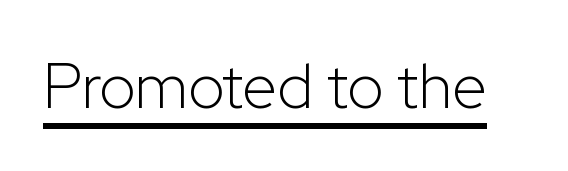
Q: Is the text bold? A: No.
Q: Is the text italic (slanted)? A: No, it is upright.
Q: Is the typeface a serif or a sans-serif typeface? A: Sans-serif.
Q: Is the text underlined? A: Yes.
Q: Is the spacing between letters normal or unusually wide? A: Normal.
Q: Width (condensed, normal, or wide)? A: Normal.
Q: Stroke contrast? A: Low.
Q: x-height? A: Medium.
Q: Monospaced? A: No.
